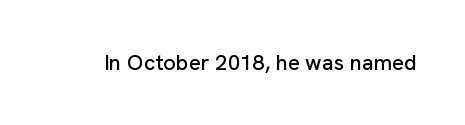
Q: Is the text italic (slanted)? A: No, it is upright.
Q: Is the text underlined? A: No.
Q: Is the spacing between letters normal or unusually wide? A: Normal.
